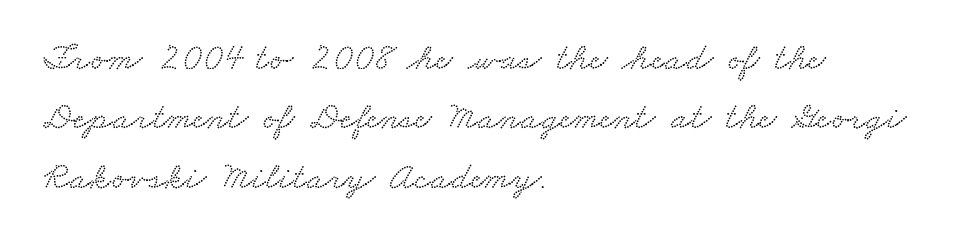
Q: Is the typeface a serif or a sans-serif typeface? A: Serif.
Q: Is the text underlined? A: No.
Q: How is the paragraph aligned? A: Left-aligned.
Q: Is the spacing between letters normal or unusually wide? A: Normal.
Q: Is the spacing between lines tight, normal or loose? A: Normal.
Q: Width (condensed, normal, or wide)? A: Wide.
Q: Stroke contrast? A: Low.
Q: x-height? A: Small.
Q: Monospaced? A: No.
